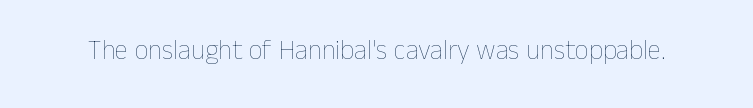
Q: Is the text bold? A: No.
Q: Is the text italic (slanted)? A: No, it is upright.
Q: Is the text underlined? A: No.
Q: Is the spacing between letters normal or unusually wide? A: Normal.
